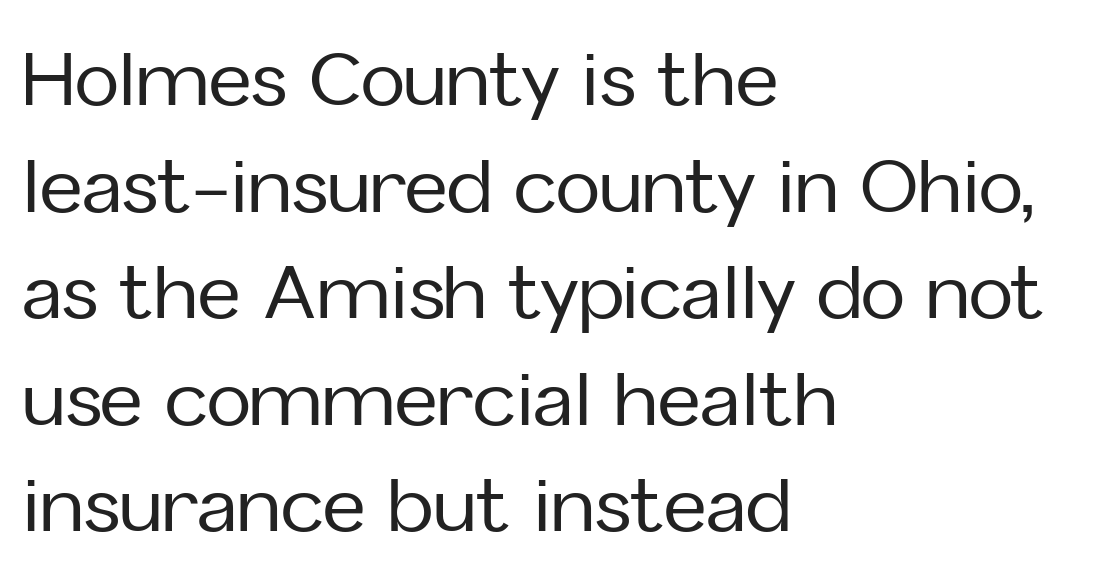
The image shows 74 px sans-serif type, upright; set left-aligned, normal line spacing (1.44x), normal letter spacing, not underlined; low stroke contrast and a medium x-height.
